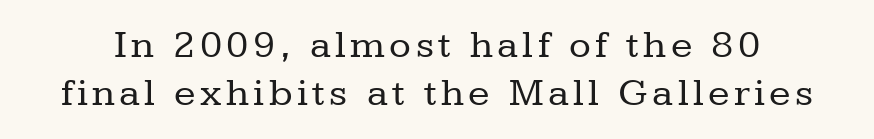
Q: Is the text bold? A: No.
Q: Is the text italic (slanted)? A: No, it is upright.
Q: Is the typeface a serif or a sans-serif typeface? A: Serif.
Q: Is the text underlined? A: No.
Q: Width (condensed, normal, or wide)? A: Normal.
Q: Stroke contrast? A: Low.
Q: x-height? A: Medium.
Q: Monospaced? A: No.
